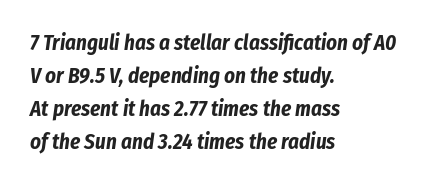
Layout note: lines flush left. These lines sit exactly where default settings would place them. The characters look thick and weighty, a clear bold. Each row of text sits above clean, open space.
